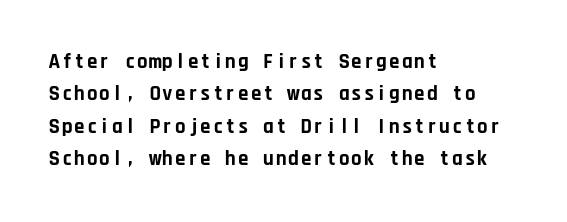
Q: Is the text bold? A: Yes.
Q: Is the text italic (slanted)? A: No, it is upright.
Q: Is the text underlined? A: No.
Q: How is the paragraph aligned? A: Left-aligned.
Q: Is the spacing between letters normal or unusually wide? A: Normal.
Q: Is the spacing between lines tight, normal or loose? A: Normal.
